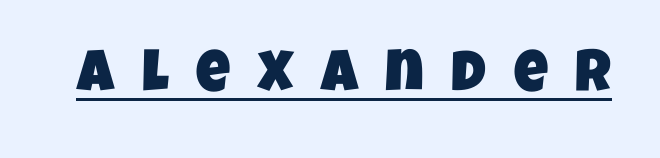
{"serif": "no", "width": "condensed", "stroke_contrast": "low", "x_height": "large", "monospaced": "no", "underline": "yes", "letter_spacing": "wide", "letter_spacing_em": 0.47, "glyph_px": 59}
